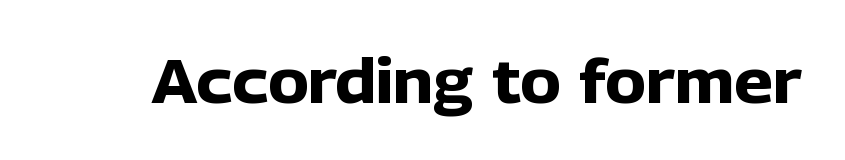
Does the weight exceed regular? Yes, all the way to bold. The passage shown is typed in a proportional face where columns would drift. Type style note: lacks serifs. Between one letter and the next there's only the usual sliver of space. The baseline area is clear. Italic? Not at all — the glyphs are vertical.
